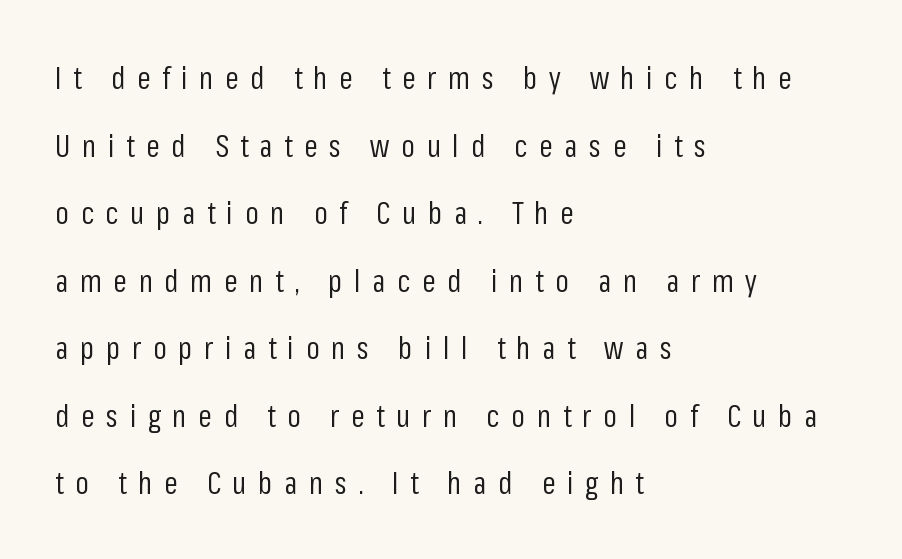
The image shows 31 px regular-weight, condensed sans-serif type, upright; set left-aligned, loose line spacing (2.18x), unusually wide letter spacing (+0.37 em), not underlined; low stroke contrast and a medium x-height.
